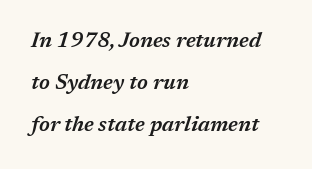
Q: Is the text bold? A: Semi-bold.
Q: Is the text italic (slanted)? A: Yes, it leans right by about 17 degrees.
Q: Is the text underlined? A: No.
Q: How is the paragraph aligned? A: Left-aligned.
Q: Is the spacing between letters normal or unusually wide? A: Normal.
Q: Is the spacing between lines tight, normal or loose? A: Loose.
